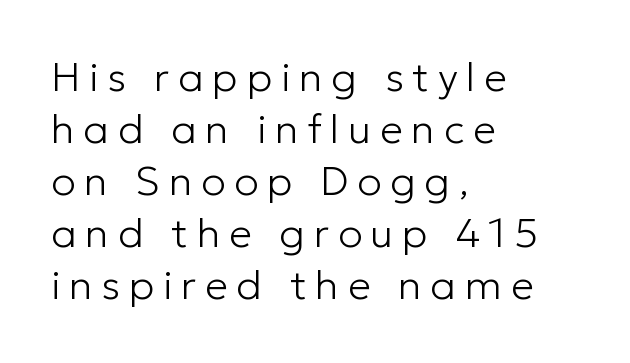
The image shows 41 px light sans-serif type, upright; set left-aligned, normal line spacing (1.27x), unusually wide letter spacing (+0.21 em), not underlined; low stroke contrast and a medium x-height.
